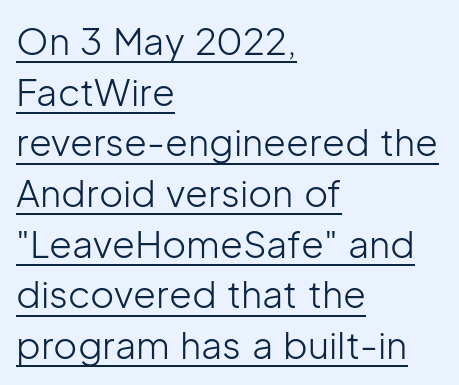
The image shows 37 px light sans-serif type, upright; set left-aligned, normal line spacing (1.37x), normal letter spacing, underlined; low stroke contrast and a medium x-height.
